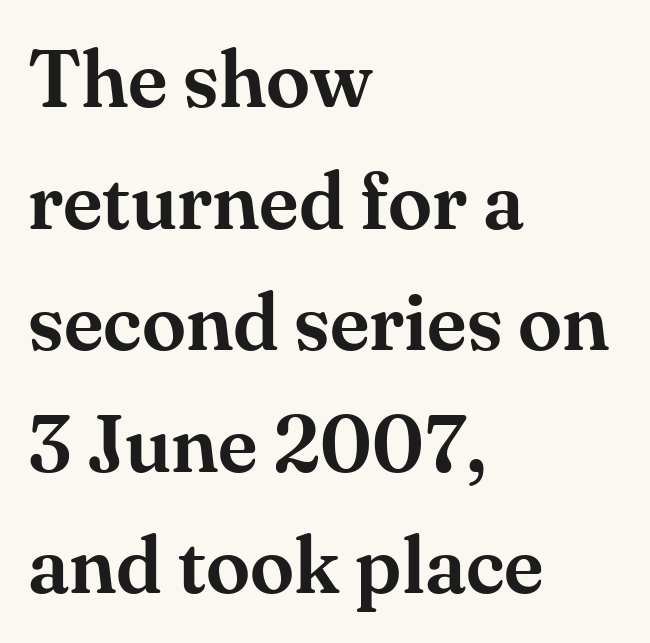
The image shows 80 px serif type, upright; set left-aligned, normal line spacing (1.52x), normal letter spacing, not underlined; medium stroke contrast and a small x-height.
